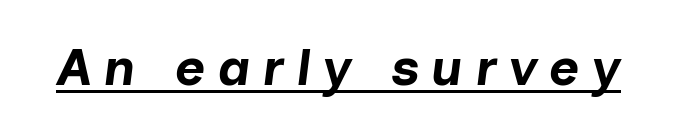
Q: Is the text bold? A: Yes.
Q: Is the text italic (slanted)? A: Yes, it leans right by about 7 degrees.
Q: Is the text underlined? A: Yes.
Q: Is the spacing between letters normal or unusually wide? A: Unusually wide.
Q: Width (condensed, normal, or wide)? A: Normal.
Q: Stroke contrast? A: Low.
Q: x-height? A: Medium.
Q: Monospaced? A: No.
